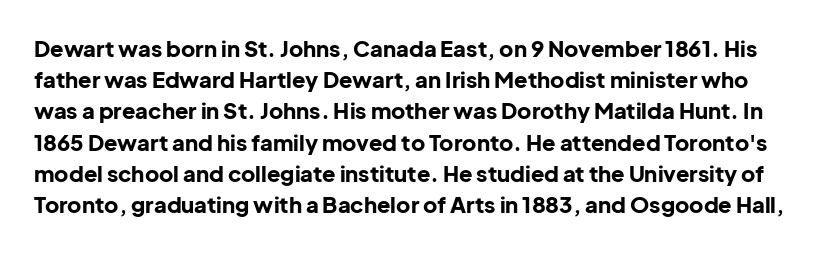
{"italic": "no", "bold": "yes", "underline": "no", "line_spacing": "normal", "line_spacing_ratio": 1.42, "letter_spacing": "normal", "letter_spacing_em": 0.0, "glyph_px": 22}
